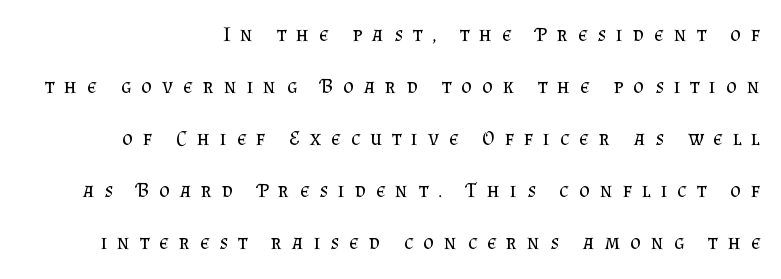
{"italic": "no", "bold": "no", "underline": "no", "align": "right", "line_spacing": "loose", "line_spacing_ratio": 2.48, "letter_spacing": "wide", "letter_spacing_em": 0.48, "glyph_px": 21}
